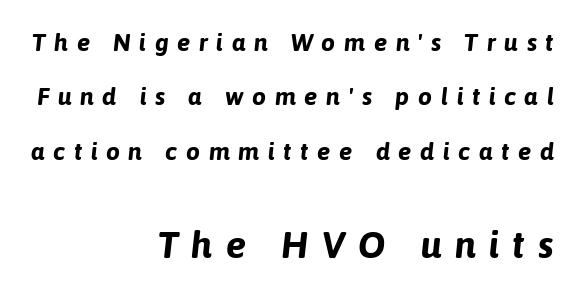
Q: Is the text bold? A: Yes.
Q: Is the text italic (slanted)? A: Yes, it leans right by about 6 degrees.
Q: Is the text underlined? A: No.
Q: How is the paragraph aligned? A: Right-aligned.
Q: Is the spacing between letters normal or unusually wide? A: Unusually wide.
Q: Is the spacing between lines tight, normal or loose? A: Loose.
Q: Which block of text is set in a larger size, the first (top) or the second (bottom)? A: The second (bottom) one.
Q: Width (condensed, normal, or wide)? A: Normal.
Q: Stroke contrast? A: Low.
Q: x-height? A: Medium.
Q: Monospaced? A: No.
